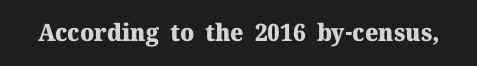
The image shows 24 px bold type, upright; set normal letter spacing, not underlined.
